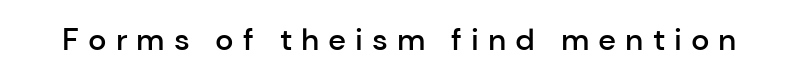
The rendering inserts visible extra space after every character. The gap between lines stays unmarked. These words are printed semibold, heavier than regular yet not bold. Character widths vary here, with narrow letters taking less room than wide ones. Posture: straight, roman, zero tilt.
